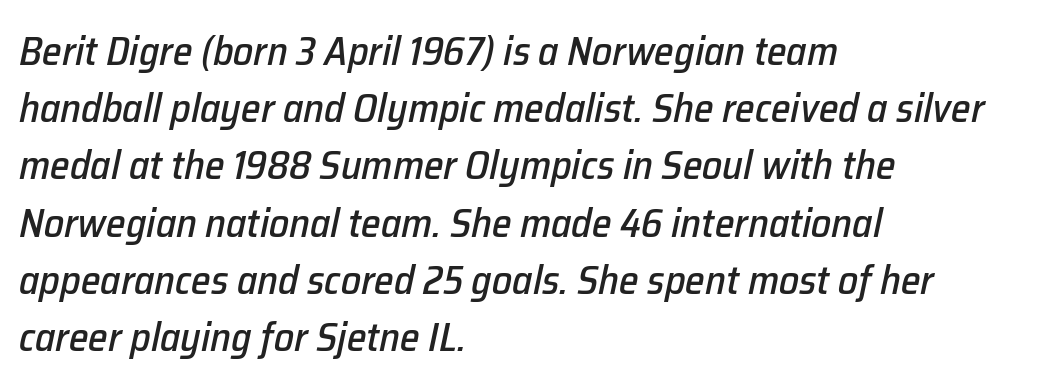
Q: Is the text italic (slanted)? A: Yes, it leans right by about 12 degrees.
Q: Is the text underlined? A: No.
Q: How is the paragraph aligned? A: Left-aligned.
Q: Is the spacing between letters normal or unusually wide? A: Normal.
Q: Is the spacing between lines tight, normal or loose? A: Normal.
Q: Width (condensed, normal, or wide)? A: Normal.
Q: Stroke contrast? A: Low.
Q: x-height? A: Medium.
Q: Monospaced? A: No.
